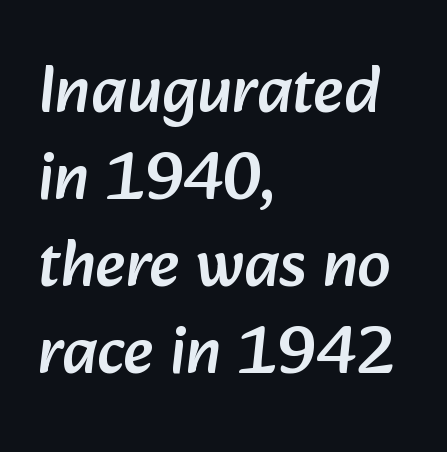
Q: Is the typeface a serif or a sans-serif typeface? A: Sans-serif.
Q: Is the text underlined? A: No.
Q: How is the paragraph aligned? A: Left-aligned.
Q: Is the spacing between letters normal or unusually wide? A: Normal.
Q: Is the spacing between lines tight, normal or loose? A: Normal.
Q: Width (condensed, normal, or wide)? A: Normal.
Q: Stroke contrast? A: Low.
Q: x-height? A: Medium.
Q: Monospaced? A: No.
